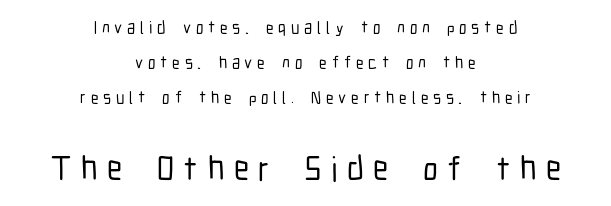
Q: Is the text italic (slanted)? A: No, it is upright.
Q: Is the typeface a serif or a sans-serif typeface? A: Sans-serif.
Q: Is the text underlined? A: No.
Q: How is the paragraph aligned? A: Centered.
Q: Is the spacing between letters normal or unusually wide? A: Unusually wide.
Q: Is the spacing between lines tight, normal or loose? A: Loose.
Q: Which block of text is set in a larger size, the first (top) or the second (bottom)? A: The second (bottom) one.
Q: Width (condensed, normal, or wide)? A: Condensed.
Q: Stroke contrast? A: Low.
Q: x-height? A: Medium.
Q: Monospaced? A: No.
